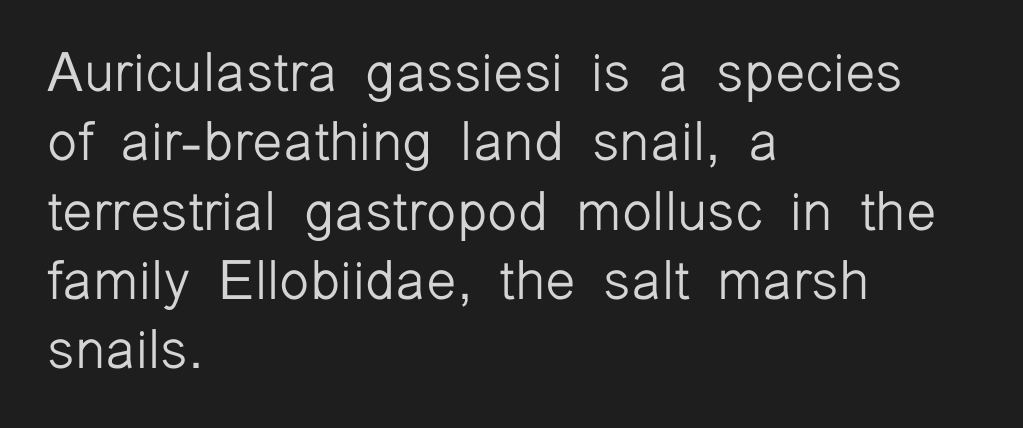
{"serif": "no", "italic": "no", "bold": "no", "weight": "light", "width": "normal", "stroke_contrast": "low", "x_height": "medium", "monospaced": "no", "underline": "no", "align": "left", "line_spacing": "normal", "line_spacing_ratio": 1.26, "letter_spacing": "normal", "letter_spacing_em": 0.0, "glyph_px": 55}
